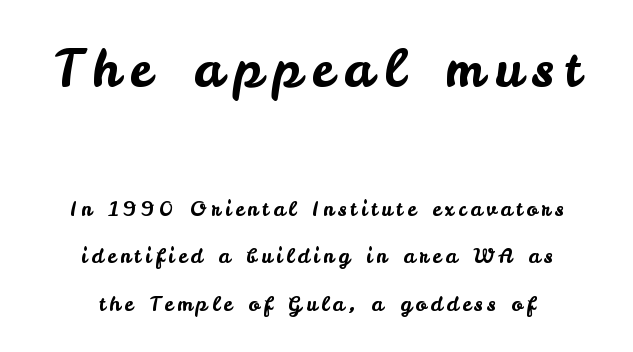
Looks like regular typesetting: each glyph gets only the width it needs. Larger block? The one above; the one below is distinctly smaller. Substantial extra tracking has been applied to these lines. Clear beneath every line of the passage.
